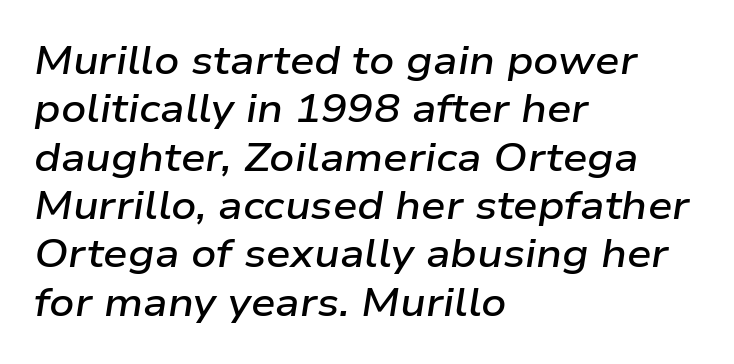
Varying glyph widths throughout — classic text-font behaviour. Is the block centered? No — it sits flush against the left margin. Here the glyphs are tracked normally, forming tight word shapes. The characters look somewhat weighty, a semibold short of true bold. Slant detected: the letters are inclined. A clean baseline with only descenders dipping below it.
